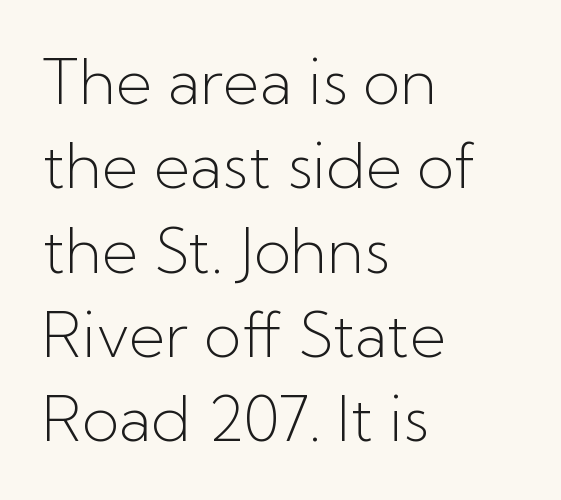
{"serif": "no", "italic": "no", "bold": "no", "weight": "light", "width": "normal", "stroke_contrast": "low", "x_height": "medium", "monospaced": "no", "underline": "no", "align": "left", "line_spacing": "normal", "line_spacing_ratio": 1.36, "letter_spacing": "normal", "letter_spacing_em": 0.0, "glyph_px": 62}
